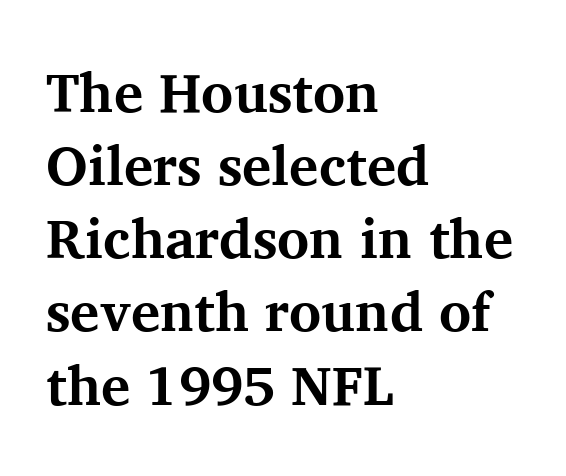
{"serif": "yes", "italic": "no", "bold": "yes", "weight": "bold", "width": "normal", "stroke_contrast": "medium", "x_height": "medium", "monospaced": "no", "underline": "no", "align": "left", "line_spacing": "normal", "line_spacing_ratio": 1.33, "letter_spacing": "normal", "letter_spacing_em": 0.0, "glyph_px": 55}
